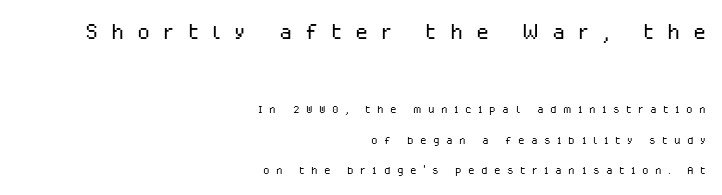
{"serif": "no", "italic": "no", "bold": "no", "weight": "light", "width": "normal", "stroke_contrast": "low", "x_height": "medium", "monospaced": "no", "underline": "no", "align": "right", "line_spacing": "loose", "line_spacing_ratio": 2.04, "letter_spacing": "wide", "letter_spacing_em": 0.43, "larger_block": "first", "size_ratio": 2.0, "glyph_px": 30}
